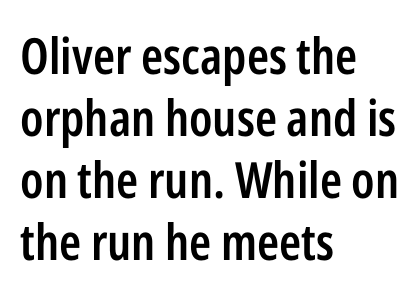
The image shows 50 px semibold, condensed sans-serif type, upright; set left-aligned, line spacing 1.24x, normal letter spacing, not underlined; low stroke contrast and a medium x-height.
